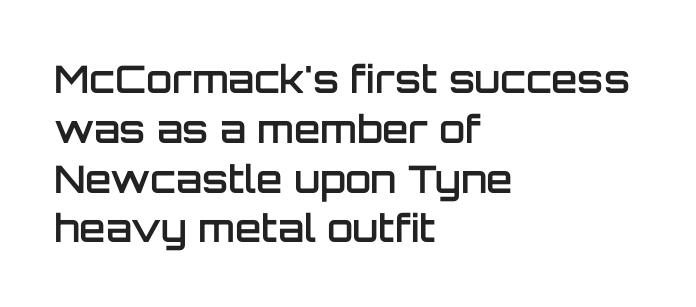
{"serif": "no", "italic": "no", "bold": "semi", "weight": "semibold", "width": "normal", "stroke_contrast": "low", "x_height": "large", "monospaced": "no", "underline": "no", "align": "left", "line_spacing": "normal", "line_spacing_ratio": 1.31, "letter_spacing": "normal", "letter_spacing_em": 0.0, "glyph_px": 38}
